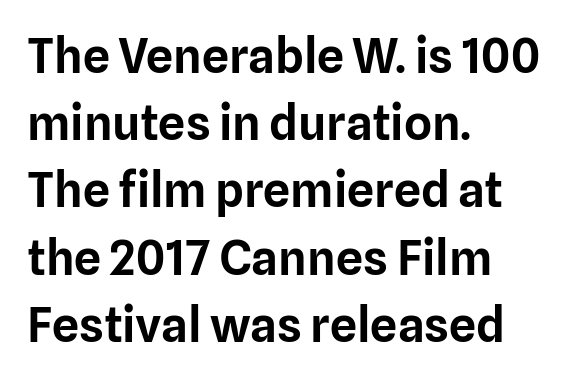
The image shows 48 px sans-serif type, upright; set left-aligned, normal line spacing (1.4x), normal letter spacing, not underlined; low stroke contrast and a medium x-height.
